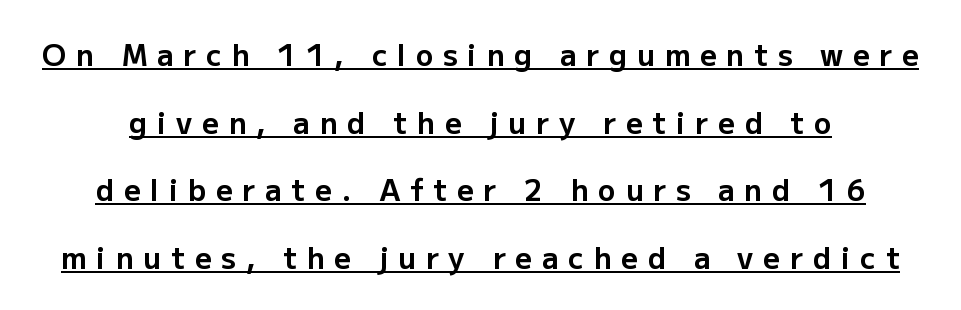
{"serif": "no", "italic": "no", "bold": "yes", "weight": "bold", "width": "normal", "stroke_contrast": "low", "x_height": "medium", "monospaced": "no", "underline": "yes", "line_spacing": "loose", "line_spacing_ratio": 2.33, "letter_spacing": "wide", "letter_spacing_em": 0.34, "glyph_px": 29}
